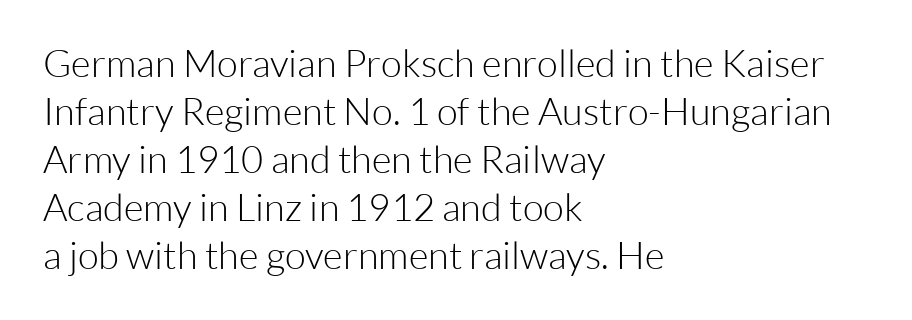
{"serif": "no", "italic": "no", "bold": "no", "weight": "light", "width": "normal", "stroke_contrast": "low", "x_height": "medium", "monospaced": "no", "underline": "no", "align": "left", "line_spacing": "normal", "line_spacing_ratio": 1.26, "letter_spacing": "normal", "letter_spacing_em": 0.0, "glyph_px": 38}
